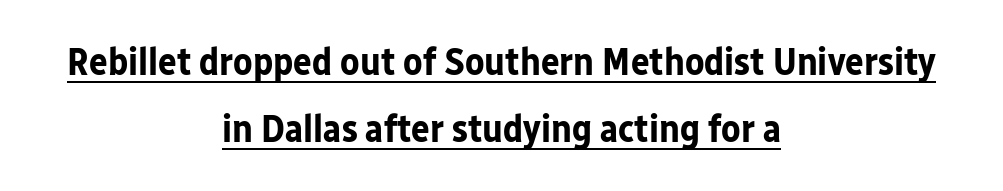
Q: Is the text bold? A: Yes.
Q: Is the text italic (slanted)? A: No, it is upright.
Q: Is the typeface a serif or a sans-serif typeface? A: Sans-serif.
Q: Is the text underlined? A: Yes.
Q: How is the paragraph aligned? A: Centered.
Q: Is the spacing between letters normal or unusually wide? A: Normal.
Q: Width (condensed, normal, or wide)? A: Normal.
Q: Stroke contrast? A: Low.
Q: x-height? A: Medium.
Q: Monospaced? A: No.
